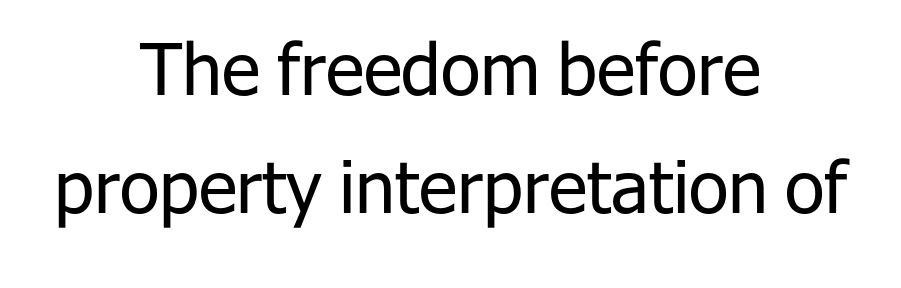
Q: Is the text bold? A: No.
Q: Is the text italic (slanted)? A: No, it is upright.
Q: Is the typeface a serif or a sans-serif typeface? A: Sans-serif.
Q: Is the text underlined? A: No.
Q: How is the paragraph aligned? A: Centered.
Q: Is the spacing between letters normal or unusually wide? A: Normal.
Q: Is the spacing between lines tight, normal or loose? A: Normal.
Q: Width (condensed, normal, or wide)? A: Normal.
Q: Stroke contrast? A: Low.
Q: x-height? A: Medium.
Q: Monospaced? A: No.
